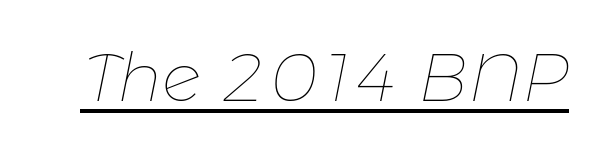
The image shows 68 px thin type, italic (leaning right); set normal letter spacing, underlined; low stroke contrast and a medium x-height.
